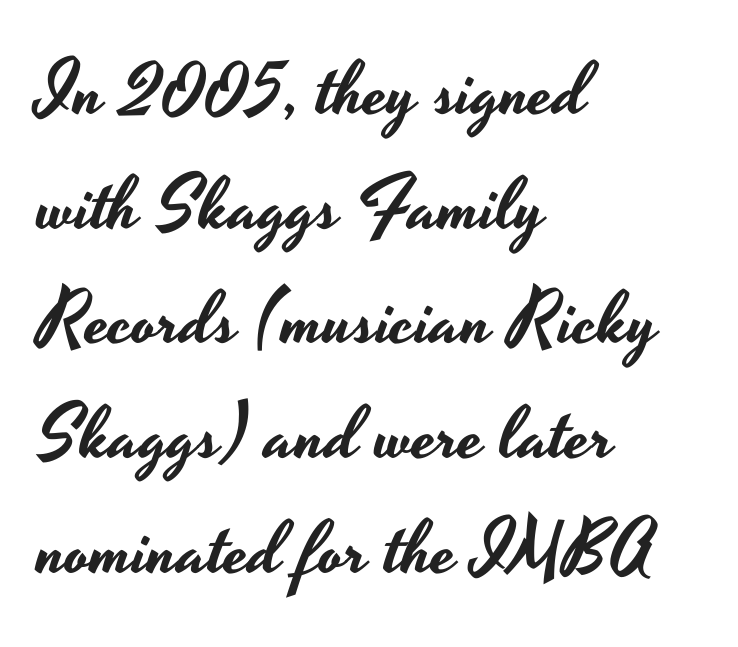
Q: Is the text italic (slanted)? A: Yes.
Q: Is the typeface a serif or a sans-serif typeface? A: Sans-serif.
Q: Is the text underlined? A: No.
Q: How is the paragraph aligned? A: Left-aligned.
Q: Is the spacing between letters normal or unusually wide? A: Normal.
Q: Is the spacing between lines tight, normal or loose? A: Normal.
Q: Width (condensed, normal, or wide)? A: Wide.
Q: Stroke contrast? A: Low.
Q: x-height? A: Small.
Q: Monospaced? A: No.
